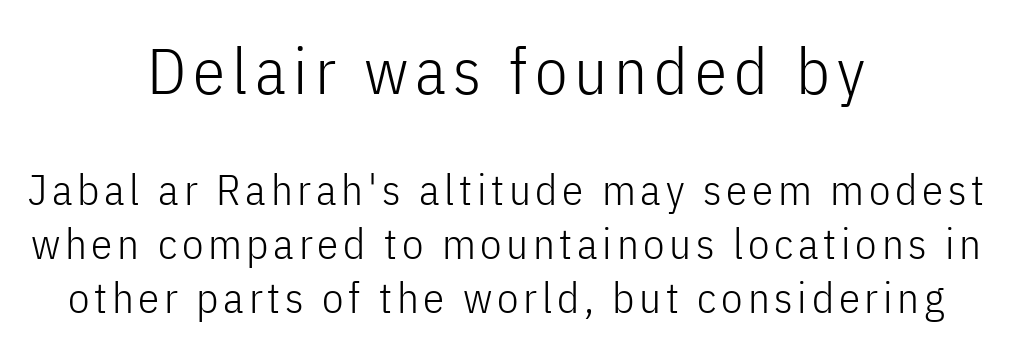
Q: Is the text bold? A: No.
Q: Is the text italic (slanted)? A: No, it is upright.
Q: Is the typeface a serif or a sans-serif typeface? A: Sans-serif.
Q: Is the text underlined? A: No.
Q: How is the paragraph aligned? A: Centered.
Q: Is the spacing between lines tight, normal or loose? A: Normal.
Q: Which block of text is set in a larger size, the first (top) or the second (bottom)? A: The first (top) one.
Q: Width (condensed, normal, or wide)? A: Condensed.
Q: Stroke contrast? A: Low.
Q: x-height? A: Medium.
Q: Monospaced? A: No.
